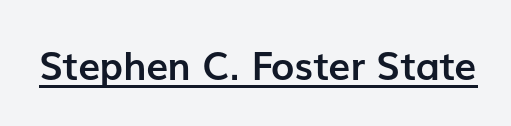
The letters stand straight up with perfectly vertical stems. Summary of weight: heavy, a full bold. Each letter keeps its own natural width here, so spacing adapts to shape. No extra tracking has been applied to these lines. Each letter's strokes conclude bluntly, with no projecting serifs.
